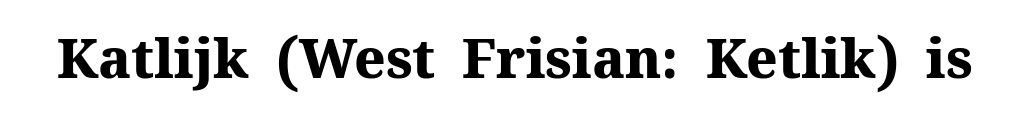
{"serif": "yes", "italic": "no", "bold": "yes", "weight": "heavy", "width": "normal", "stroke_contrast": "medium", "x_height": "medium", "monospaced": "no", "underline": "no", "letter_spacing": "normal", "letter_spacing_em": 0.0, "glyph_px": 54}
